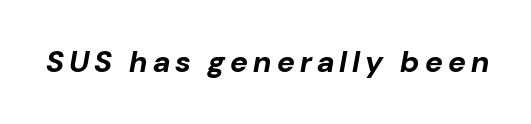
The image shows 30 px bold type, italic (leaning right); set not underlined; low stroke contrast and a medium x-height.
